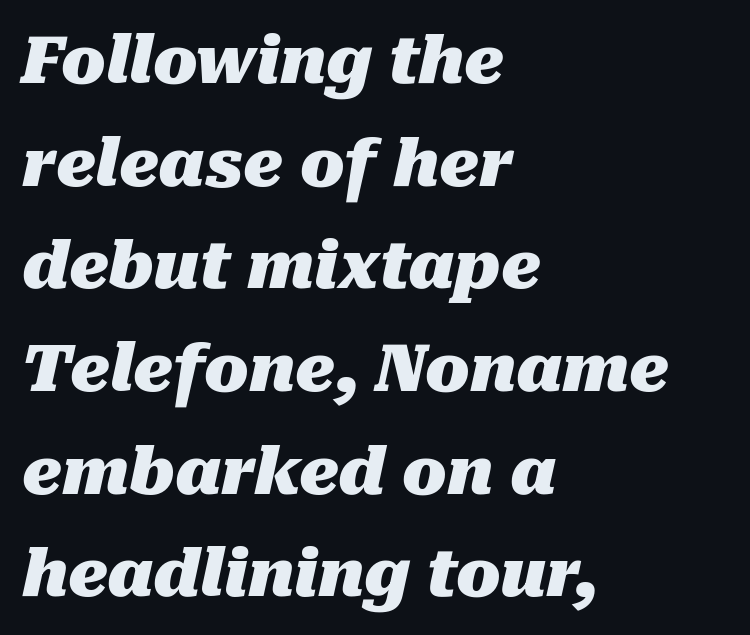
{"italic": "yes", "lean": "right", "slant_degrees": 10, "bold": "yes", "weight": "heavy", "width": "normal", "stroke_contrast": "medium", "x_height": "medium", "monospaced": "no", "underline": "no", "align": "left", "line_spacing": "normal", "line_spacing_ratio": 1.58, "letter_spacing": "normal", "letter_spacing_em": 0.0, "glyph_px": 65}
